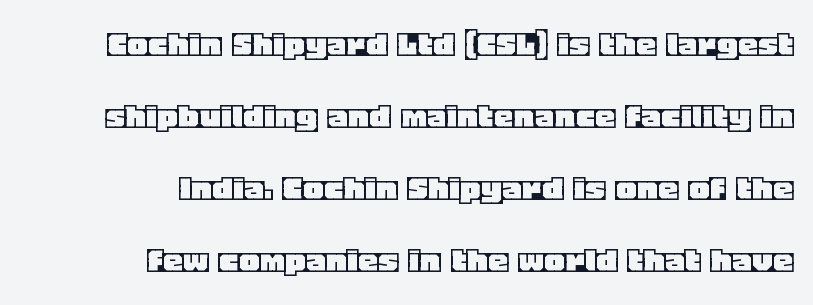
The image shows 40 px text type, upright; set right-aligned, line spacing 1.8x, normal letter spacing, not underlined; a large x-height.
